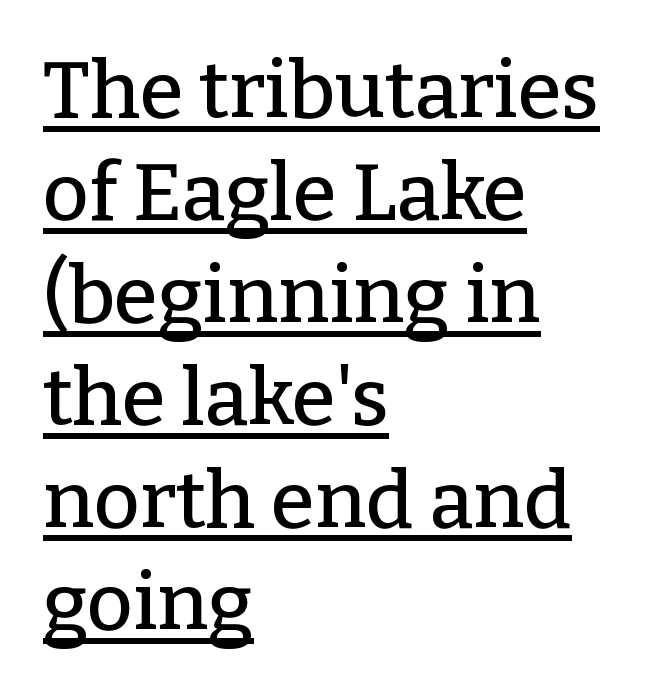
{"serif": "yes", "italic": "no", "width": "normal", "stroke_contrast": "low", "x_height": "medium", "monospaced": "no", "underline": "yes", "align": "left", "line_spacing": "normal", "line_spacing_ratio": 1.28, "letter_spacing": "normal", "letter_spacing_em": 0.0, "glyph_px": 80}
